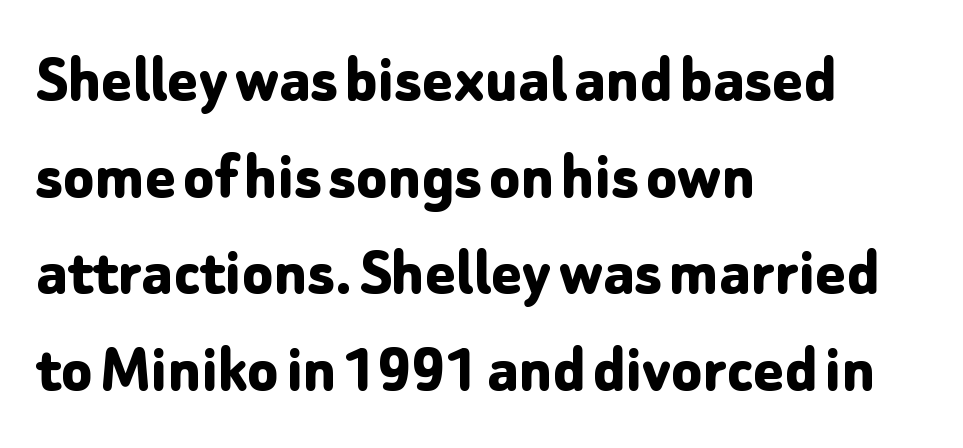
The image shows 71 px bold sans-serif type, upright; set left-aligned, normal line spacing (1.36x), normal letter spacing, not underlined; low stroke contrast and a medium x-height.
